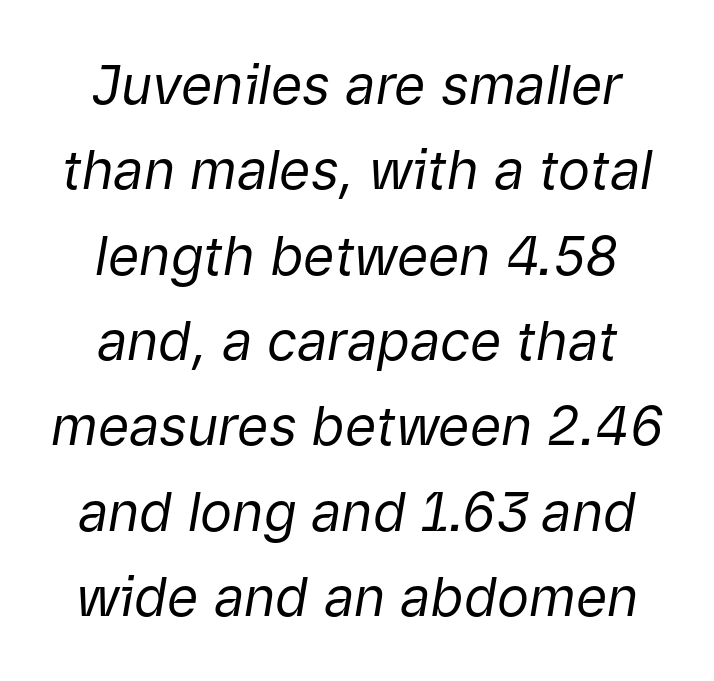
Q: Is the text bold? A: No.
Q: Is the text italic (slanted)? A: Yes, it leans right by about 9 degrees.
Q: Is the text underlined? A: No.
Q: Is the spacing between letters normal or unusually wide? A: Normal.
Q: Is the spacing between lines tight, normal or loose? A: Normal.
Q: Width (condensed, normal, or wide)? A: Normal.
Q: Stroke contrast? A: Low.
Q: x-height? A: Medium.
Q: Monospaced? A: No.
